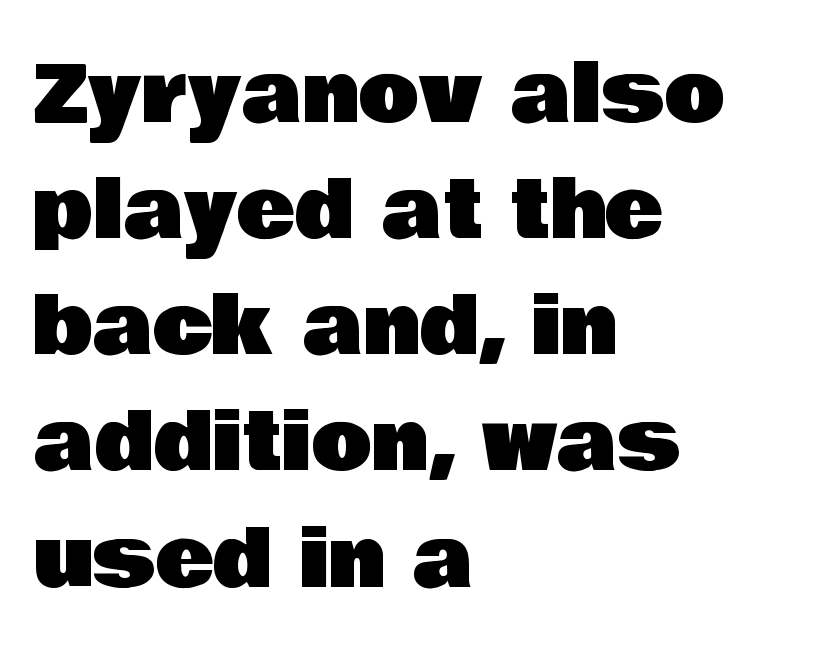
{"serif": "no", "italic": "no", "width": "normal", "stroke_contrast": "low", "x_height": "large", "monospaced": "no", "underline": "no", "align": "left", "line_spacing": "normal", "line_spacing_ratio": 1.47, "letter_spacing": "normal", "letter_spacing_em": 0.0, "glyph_px": 79}
